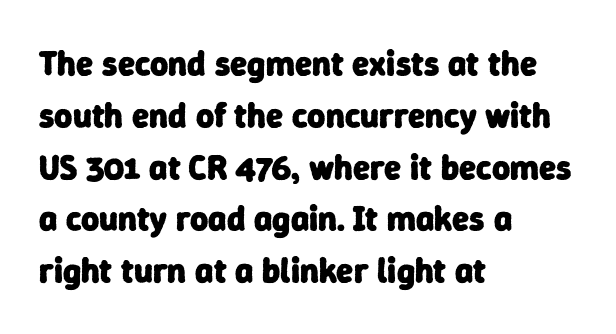
{"serif": "no", "bold": "yes", "weight": "heavy", "width": "normal", "stroke_contrast": "low", "x_height": "medium", "monospaced": "no", "underline": "no", "align": "left", "line_spacing": "normal", "line_spacing_ratio": 1.48, "letter_spacing": "normal", "letter_spacing_em": 0.0, "glyph_px": 35}
